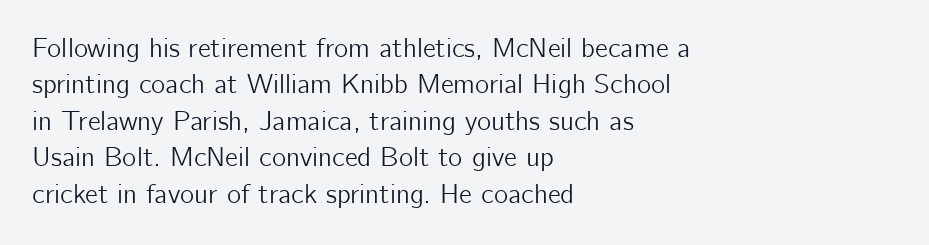
Tracking value appears to be zero — textbook default spacing. The type sits square on the baseline with zero lean. A clean baseline with only descenders dipping below it. Is the block centered? No — it sits flush against the left margin. Notice how descenders clear the ascenders below comfortably — that's standard leading.
